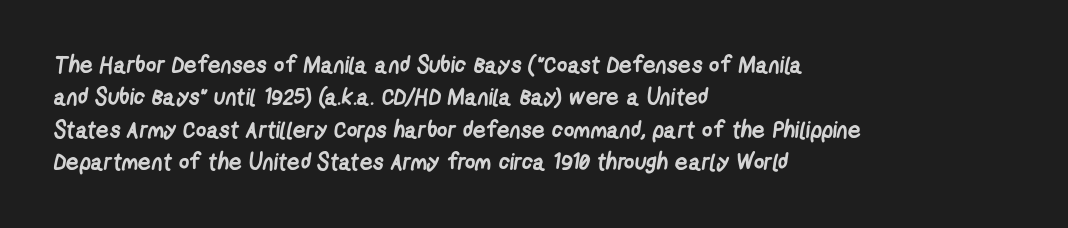
{"bold": "yes", "underline": "no", "align": "left", "line_spacing": "normal", "line_spacing_ratio": 1.41, "letter_spacing": "normal", "letter_spacing_em": 0.0, "glyph_px": 23}
